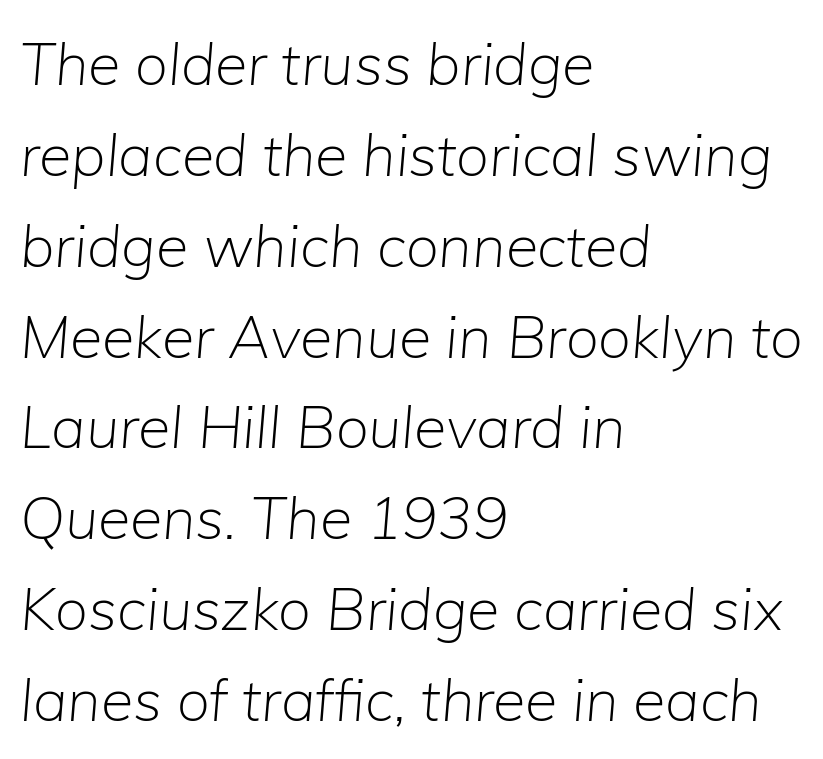
Q: Is the text bold? A: No.
Q: Is the text italic (slanted)? A: Yes, it leans right by about 5 degrees.
Q: Is the text underlined? A: No.
Q: How is the paragraph aligned? A: Left-aligned.
Q: Is the spacing between letters normal or unusually wide? A: Normal.
Q: Is the spacing between lines tight, normal or loose? A: Normal.
Q: Width (condensed, normal, or wide)? A: Normal.
Q: Stroke contrast? A: Low.
Q: x-height? A: Medium.
Q: Monospaced? A: No.
